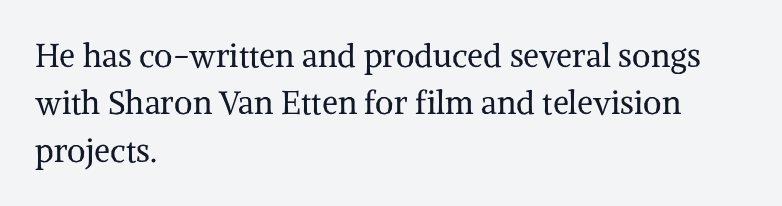
The font sits on the lighter half of the weight spectrum, regular included. Think of a printed novel: that variable character pitch is what you see here. Nothing unusual about the tracking: characters are spaced as the font intends. No italicization has been applied; the sample stays upright. Is the block centered? No — it sits flush against the left margin. Quick note: interline space is typical.
